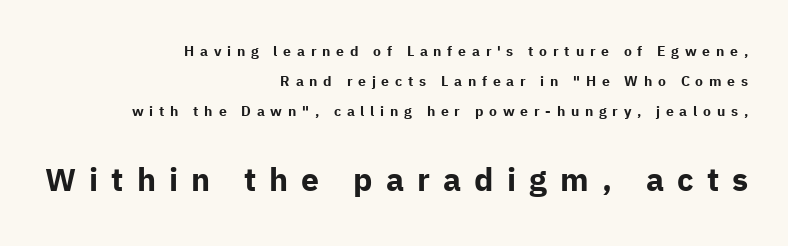
Between these two stacked blocks, the lower one wins on size. A student would call this right alignment; a typographer would say flush right, rag left. The rendering uses a bold face; every stroke is thick and dark. Reading down the column, the eye jumps a long way to each next line. The tracking reads as deliberately expanded to a designer's eye.
